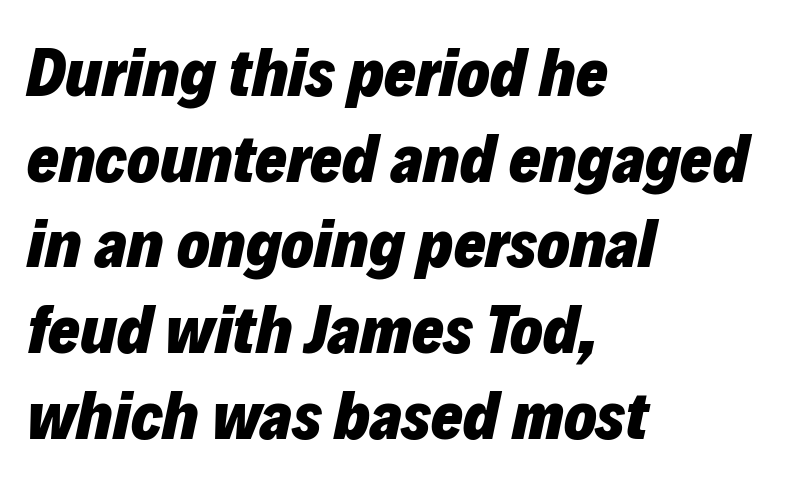
Q: Is the text bold? A: Yes.
Q: Is the text italic (slanted)? A: Yes, it leans right by about 12 degrees.
Q: Is the text underlined? A: No.
Q: How is the paragraph aligned? A: Left-aligned.
Q: Is the spacing between letters normal or unusually wide? A: Normal.
Q: Is the spacing between lines tight, normal or loose? A: Normal.
Q: Width (condensed, normal, or wide)? A: Normal.
Q: Stroke contrast? A: Low.
Q: x-height? A: Medium.
Q: Monospaced? A: No.
